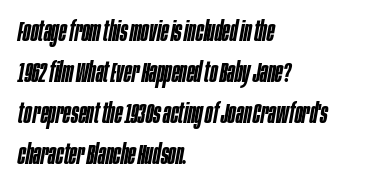
Q: Is the text bold? A: Semi-bold.
Q: Is the text italic (slanted)? A: Yes, it leans right by about 10 degrees.
Q: Is the text underlined? A: No.
Q: How is the paragraph aligned? A: Left-aligned.
Q: Is the spacing between letters normal or unusually wide? A: Normal.
Q: Is the spacing between lines tight, normal or loose? A: Normal.
Q: Width (condensed, normal, or wide)? A: Condensed.
Q: Stroke contrast? A: Low.
Q: x-height? A: Large.
Q: Monospaced? A: No.
